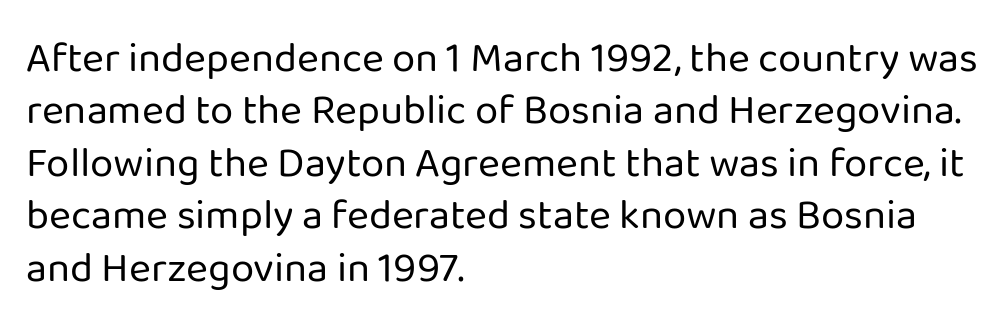
{"serif": "no", "italic": "no", "bold": "no", "weight": "regular", "width": "normal", "stroke_contrast": "low", "x_height": "medium", "monospaced": "no", "underline": "no", "align": "left", "line_spacing": "normal", "line_spacing_ratio": 1.25, "letter_spacing": "normal", "letter_spacing_em": 0.0, "glyph_px": 42}
